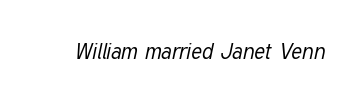
The image shows 22 px text type, italic (leaning right); set normal letter spacing, not underlined.
